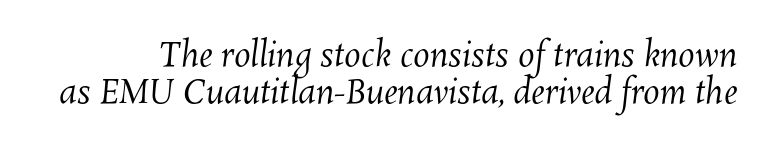
The image shows 33 px regular-weight type; set tight line spacing (1.11x), normal letter spacing, not underlined; medium stroke contrast and a medium x-height.
